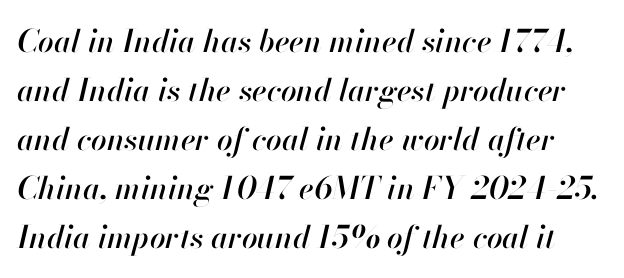
The image shows 31 px text type, italic (leaning right); set normal line spacing (1.58x), normal letter spacing, not underlined; high stroke contrast and a small x-height.
